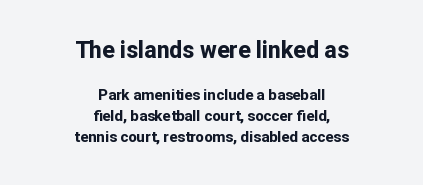
The image shows 23 px bold type, upright; set centered, normal line spacing (1.38x), normal letter spacing, not underlined; the first (top) block is 1.53x larger.
